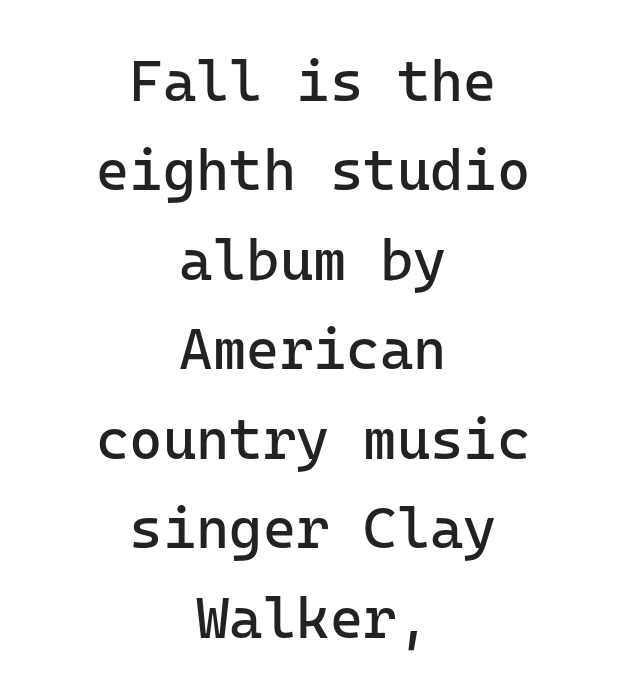
{"serif": "no", "italic": "no", "bold": "no", "weight": "regular", "width": "normal", "stroke_contrast": "low", "x_height": "medium", "underline": "no", "align": "center", "line_spacing": "normal", "line_spacing_ratio": 1.57, "letter_spacing": "normal", "letter_spacing_em": 0.0, "glyph_px": 57}
